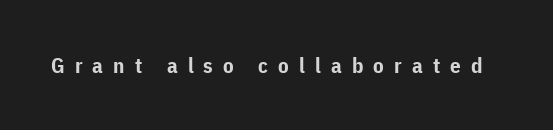
{"italic": "no", "bold": "yes", "underline": "no", "letter_spacing": "wide", "letter_spacing_em": 0.48, "glyph_px": 21}
